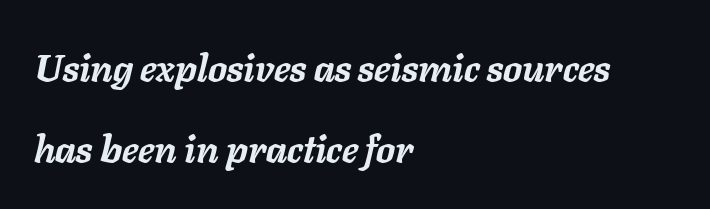
{"italic": "yes", "lean": "right", "slant_degrees": 11, "bold": "yes", "weight": "semibold", "width": "normal", "stroke_contrast": "low", "x_height": "medium", "monospaced": "no", "underline": "no", "align": "left", "line_spacing": "loose", "line_spacing_ratio": 2.12, "letter_spacing": "normal", "letter_spacing_em": 0.0, "glyph_px": 38}
